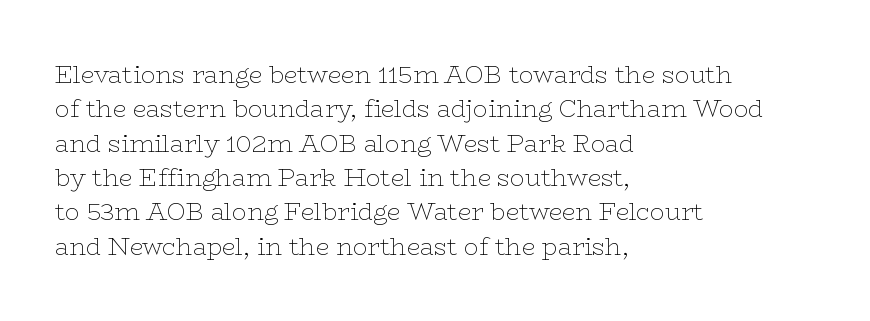
Vertical stems look standard width or narrower in stroke. Default kerning and tracking; the words read as compact shapes. These lines are set flush left with a ragged right edge. The baseline area is clear.
